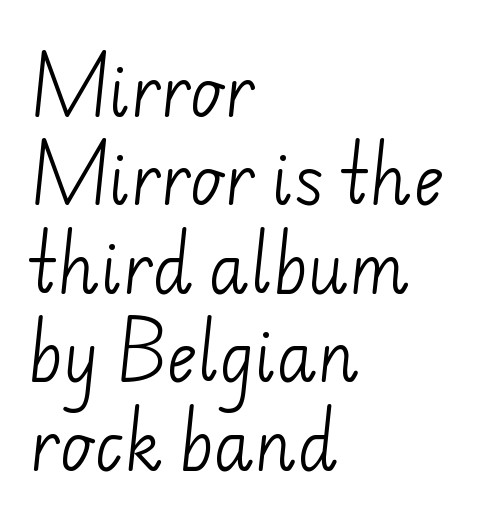
How are the letters spaced? Ordinarily, with no added tracking. Each line starts at the same left margin while the right side varies. Each row of text sits above clean, open space. Varying glyph widths throughout — classic text-font behaviour.
